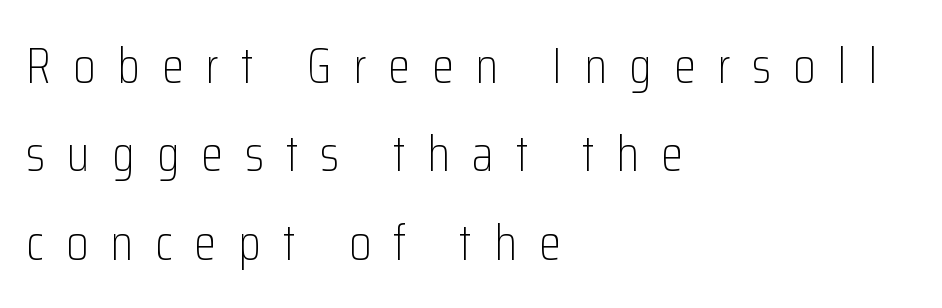
Q: Is the text bold? A: No.
Q: Is the text italic (slanted)? A: No, it is upright.
Q: Is the typeface a serif or a sans-serif typeface? A: Sans-serif.
Q: Is the text underlined? A: No.
Q: How is the paragraph aligned? A: Left-aligned.
Q: Is the spacing between letters normal or unusually wide? A: Unusually wide.
Q: Width (condensed, normal, or wide)? A: Condensed.
Q: Stroke contrast? A: Low.
Q: x-height? A: Medium.
Q: Monospaced? A: No.
